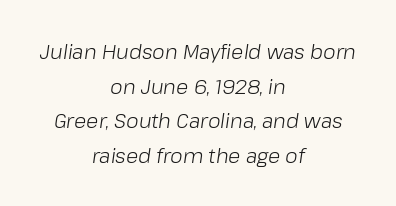
Q: Is the text bold? A: No.
Q: Is the text italic (slanted)? A: Yes, it leans right by about 8 degrees.
Q: Is the text underlined? A: No.
Q: How is the paragraph aligned? A: Centered.
Q: Is the spacing between letters normal or unusually wide? A: Normal.
